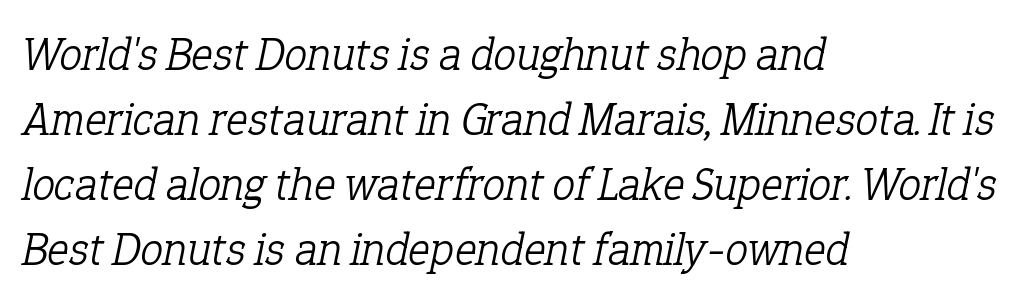
The image shows 46 px light serif type, italic (leaning right); set left-aligned, normal line spacing (1.41x), normal letter spacing, not underlined; low stroke contrast and a medium x-height.
